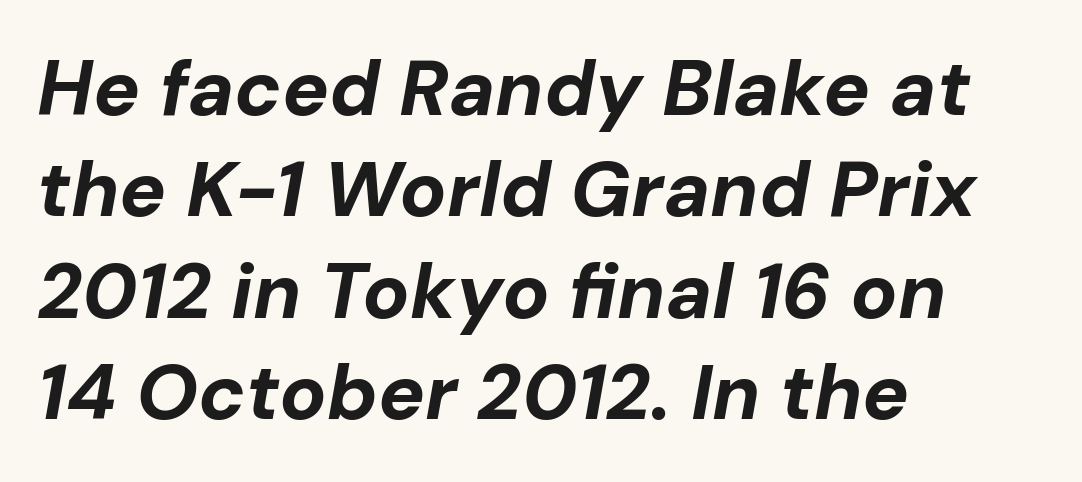
The image shows 78 px bold type, italic (leaning right); set left-aligned, normal line spacing (1.3x), normal letter spacing, not underlined; low stroke contrast and a medium x-height.
